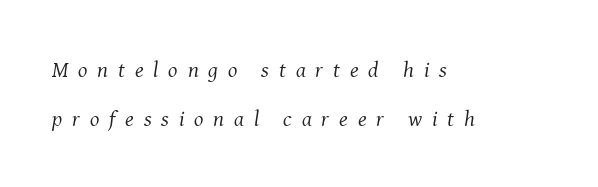
The image shows 22 px text type, italic (leaning right); set left-aligned, loose line spacing (2.21x), unusually wide letter spacing (+0.45 em), not underlined.
